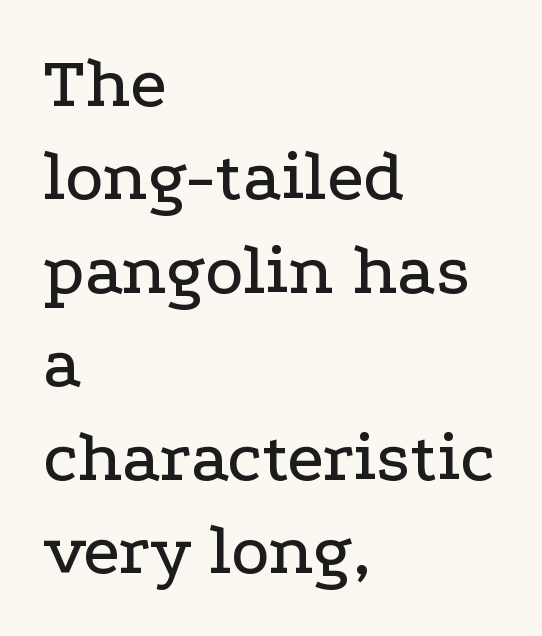
Q: Is the text italic (slanted)? A: No, it is upright.
Q: Is the typeface a serif or a sans-serif typeface? A: Serif.
Q: Is the text underlined? A: No.
Q: How is the paragraph aligned? A: Left-aligned.
Q: Is the spacing between letters normal or unusually wide? A: Normal.
Q: Is the spacing between lines tight, normal or loose? A: Normal.
Q: Width (condensed, normal, or wide)? A: Wide.
Q: Stroke contrast? A: Low.
Q: x-height? A: Medium.
Q: Monospaced? A: No.
